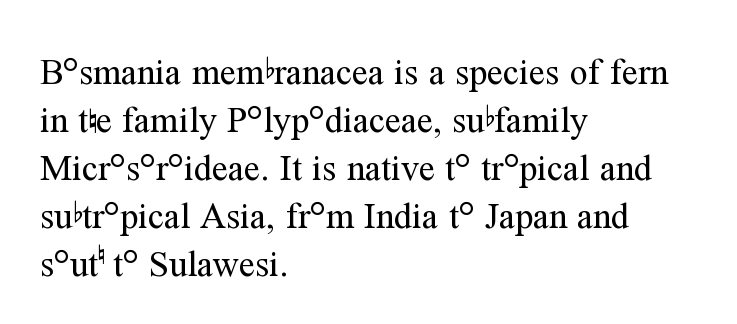
Q: Is the text bold? A: No.
Q: Is the text italic (slanted)? A: No, it is upright.
Q: Is the typeface a serif or a sans-serif typeface? A: Serif.
Q: Is the text underlined? A: No.
Q: How is the paragraph aligned? A: Left-aligned.
Q: Is the spacing between letters normal or unusually wide? A: Normal.
Q: Is the spacing between lines tight, normal or loose? A: Normal.
Q: Width (condensed, normal, or wide)? A: Normal.
Q: Stroke contrast? A: Medium.
Q: x-height? A: Medium.
Q: Monospaced? A: No.
